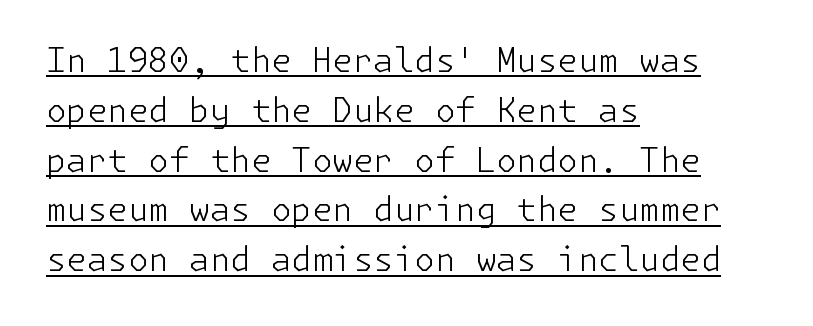
Q: Is the text bold? A: No.
Q: Is the text italic (slanted)? A: No, it is upright.
Q: Is the typeface a serif or a sans-serif typeface? A: Sans-serif.
Q: Is the text underlined? A: Yes.
Q: How is the paragraph aligned? A: Left-aligned.
Q: Is the spacing between letters normal or unusually wide? A: Normal.
Q: Is the spacing between lines tight, normal or loose? A: Normal.
Q: Width (condensed, normal, or wide)? A: Normal.
Q: Stroke contrast? A: Low.
Q: x-height? A: Medium.
